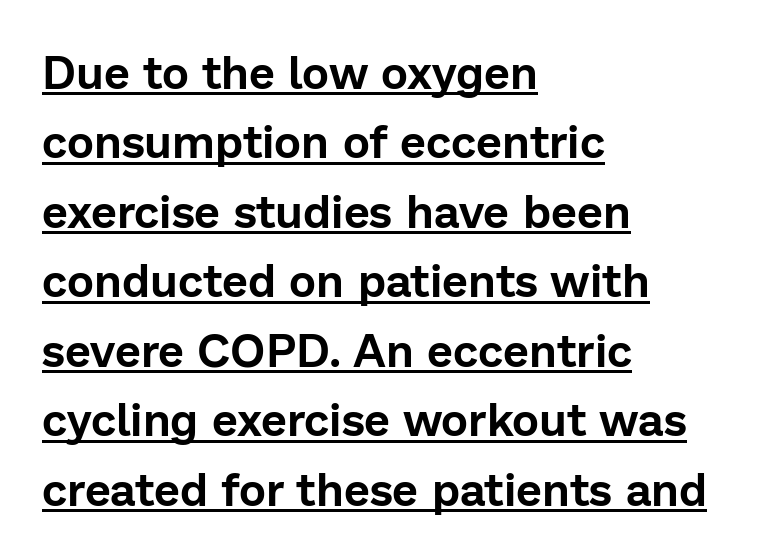
Q: Is the text italic (slanted)? A: No, it is upright.
Q: Is the typeface a serif or a sans-serif typeface? A: Sans-serif.
Q: Is the text underlined? A: Yes.
Q: How is the paragraph aligned? A: Left-aligned.
Q: Is the spacing between letters normal or unusually wide? A: Normal.
Q: Is the spacing between lines tight, normal or loose? A: Normal.
Q: Width (condensed, normal, or wide)? A: Normal.
Q: Stroke contrast? A: Low.
Q: x-height? A: Medium.
Q: Monospaced? A: No.
